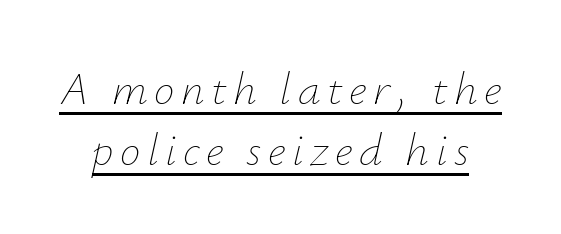
Q: Is the text bold? A: No.
Q: Is the text italic (slanted)? A: Yes, it leans right by about 12 degrees.
Q: Is the text underlined? A: Yes.
Q: Is the spacing between lines tight, normal or loose? A: Normal.
Q: Width (condensed, normal, or wide)? A: Normal.
Q: Stroke contrast? A: Low.
Q: x-height? A: Small.
Q: Monospaced? A: No.
